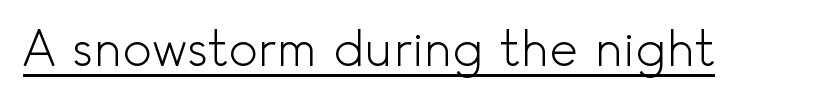
The image shows 49 px light sans-serif type, upright; set normal letter spacing, underlined; a small x-height.
